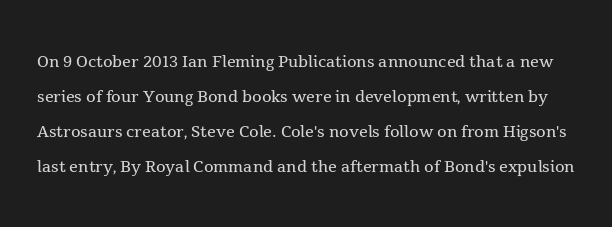
Clear beneath every line of the passage. These lines keep a tight, regular rhythm from letter to letter. No extra ink here — the face is not bold. Rendered with straight, roman letterforms.
